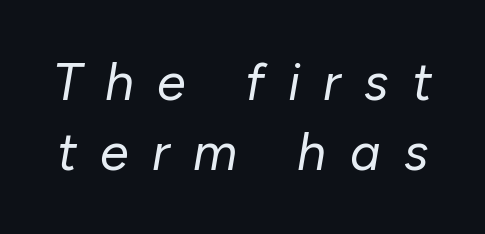
Q: Is the text bold? A: No.
Q: Is the text italic (slanted)? A: Yes, it leans right by about 10 degrees.
Q: Is the text underlined? A: No.
Q: Is the spacing between letters normal or unusually wide? A: Unusually wide.
Q: Is the spacing between lines tight, normal or loose? A: Normal.
Q: Width (condensed, normal, or wide)? A: Normal.
Q: Stroke contrast? A: Low.
Q: x-height? A: Medium.
Q: Monospaced? A: No.
